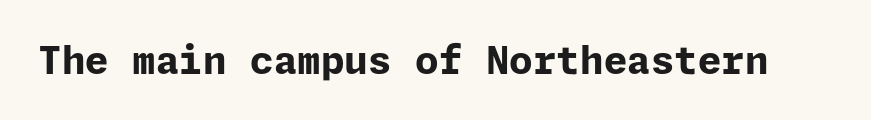
Q: Is the text bold? A: Yes.
Q: Is the text italic (slanted)? A: No, it is upright.
Q: Is the typeface a serif or a sans-serif typeface? A: Sans-serif.
Q: Is the text underlined? A: No.
Q: Is the spacing between letters normal or unusually wide? A: Normal.
Q: Width (condensed, normal, or wide)? A: Normal.
Q: Stroke contrast? A: Low.
Q: x-height? A: Medium.
